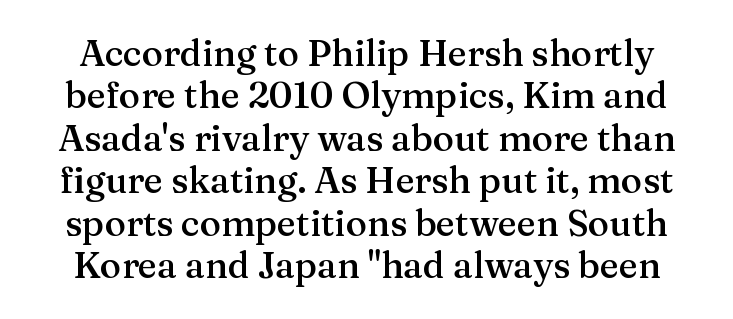
Q: Is the text bold? A: Semi-bold.
Q: Is the text italic (slanted)? A: No, it is upright.
Q: Is the typeface a serif or a sans-serif typeface? A: Serif.
Q: Is the text underlined? A: No.
Q: Is the spacing between letters normal or unusually wide? A: Normal.
Q: Width (condensed, normal, or wide)? A: Normal.
Q: Stroke contrast? A: Medium.
Q: x-height? A: Medium.
Q: Monospaced? A: No.
